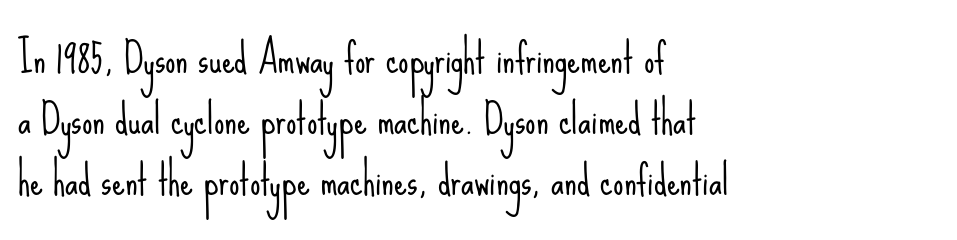
The image shows 41 px light, condensed sans-serif type, upright; set left-aligned, normal line spacing (1.49x), normal letter spacing, not underlined; low stroke contrast and a small x-height.
